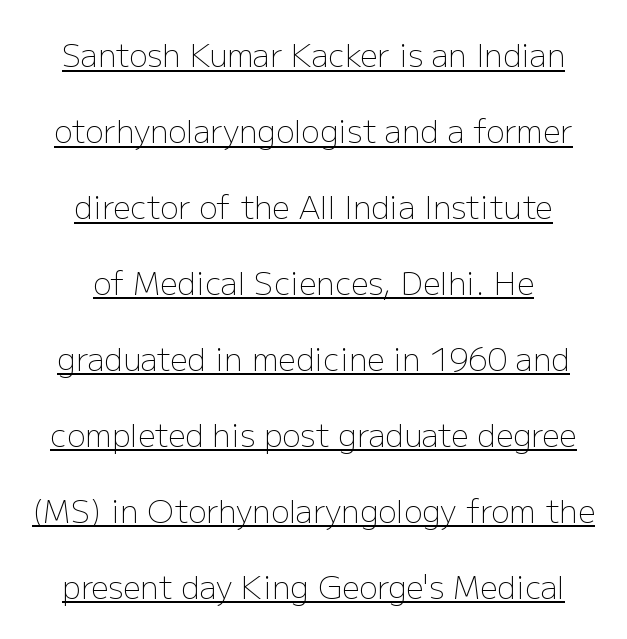
{"serif": "no", "italic": "no", "bold": "no", "weight": "light", "width": "normal", "stroke_contrast": "low", "x_height": "medium", "monospaced": "no", "underline": "yes", "align": "center", "line_spacing": "loose", "line_spacing_ratio": 2.45, "letter_spacing": "normal", "letter_spacing_em": 0.0, "glyph_px": 31}
